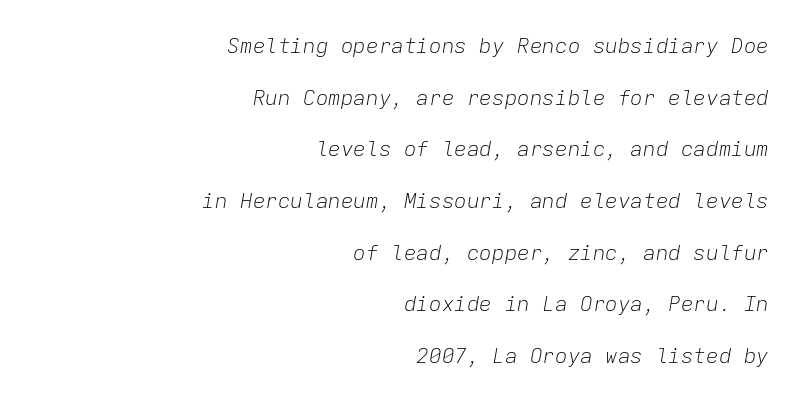
Letters have the restrained weight of plain body copy at most. Horizontally, the lines are justified to the trailing edge only. Designer's note — italics engaged. A typesetter would call this zero additional tracking. Lines of text with bare space underneath.
